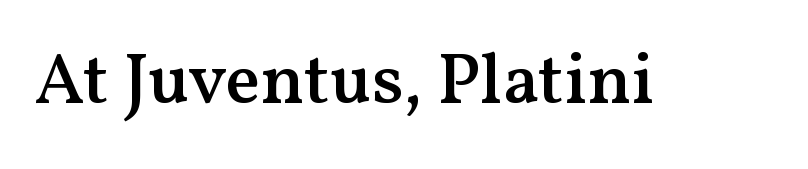
Q: Is the text bold? A: Semi-bold.
Q: Is the text italic (slanted)? A: No, it is upright.
Q: Is the typeface a serif or a sans-serif typeface? A: Serif.
Q: Is the text underlined? A: No.
Q: Is the spacing between letters normal or unusually wide? A: Normal.
Q: Width (condensed, normal, or wide)? A: Normal.
Q: Stroke contrast? A: Medium.
Q: x-height? A: Medium.
Q: Monospaced? A: No.
